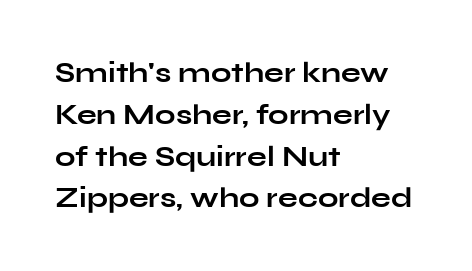
The image shows 29 px bold, wide sans-serif type, upright; set left-aligned, normal line spacing (1.44x), normal letter spacing, not underlined; low stroke contrast and a medium x-height.
